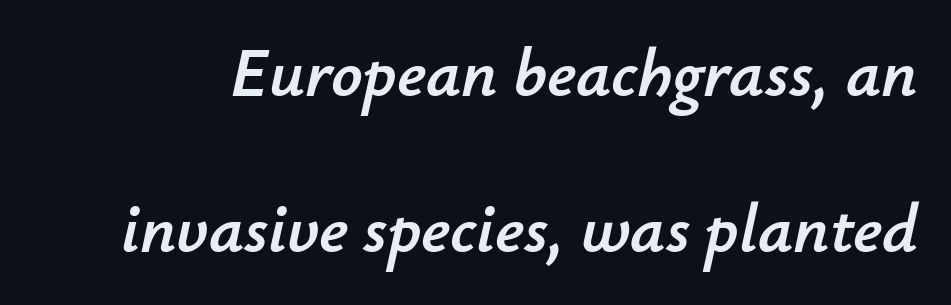
{"italic": "yes", "lean": "right", "slant_degrees": 12, "width": "normal", "stroke_contrast": "low", "x_height": "small", "monospaced": "no", "underline": "no", "line_spacing": "loose", "line_spacing_ratio": 2.26, "letter_spacing": "normal", "letter_spacing_em": 0.0, "glyph_px": 69}
